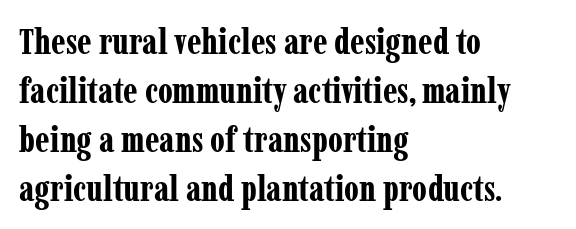
Do the characters align in a grid? No, the font is proportional. Leading matches the norm, producing a regular column. Emphasis by weight is at full strength: bold. Horizontally, the lines are justified to the leading edge only. Short note: letters normally spaced. The letters carry serifs — small finishing strokes at the ends of their stems.
